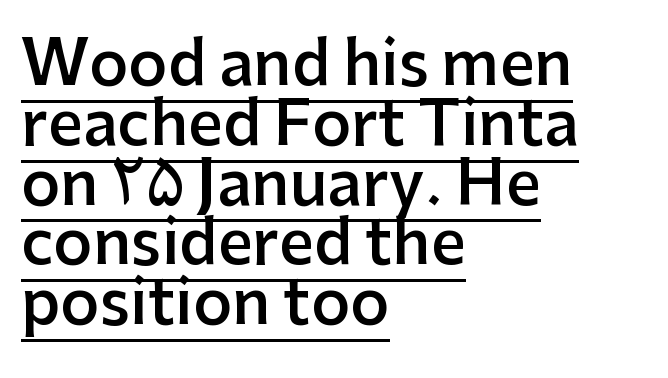
The image shows 61 px semibold sans-serif type, upright; set left-aligned, tight line spacing (0.98x), normal letter spacing, underlined; low stroke contrast and a medium x-height.
